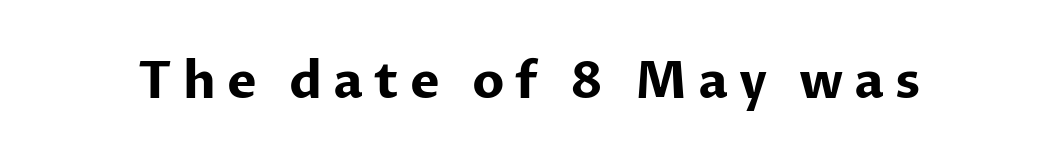
The rendering uses a bold face; every stroke is thick and dark. The passage shown is typed in a proportional face where columns would drift. Rule under the text: the space is simply empty. Tracking value appears strongly positive — letters spread wide. When letters stand straight like this, we call the style roman or upright. Typographically, this falls in the sans-serif category.
